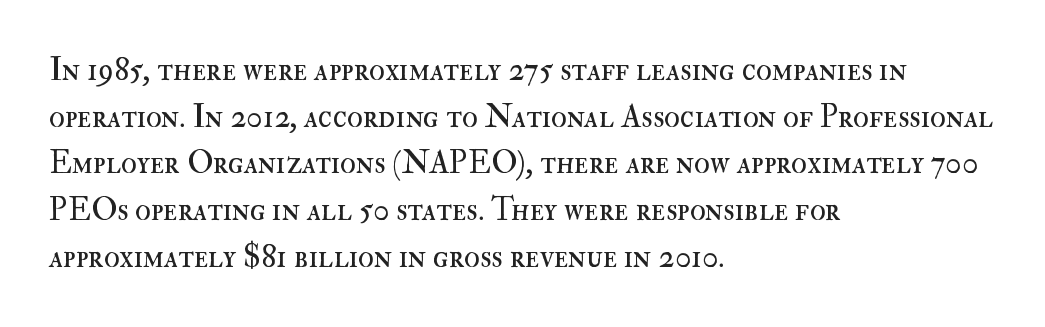
{"italic": "no", "bold": "no", "weight": "regular", "width": "normal", "stroke_contrast": "high", "x_height": "small", "monospaced": "no", "underline": "no", "align": "left", "line_spacing": "normal", "line_spacing_ratio": 1.46, "letter_spacing": "normal", "letter_spacing_em": 0.0, "glyph_px": 32}
